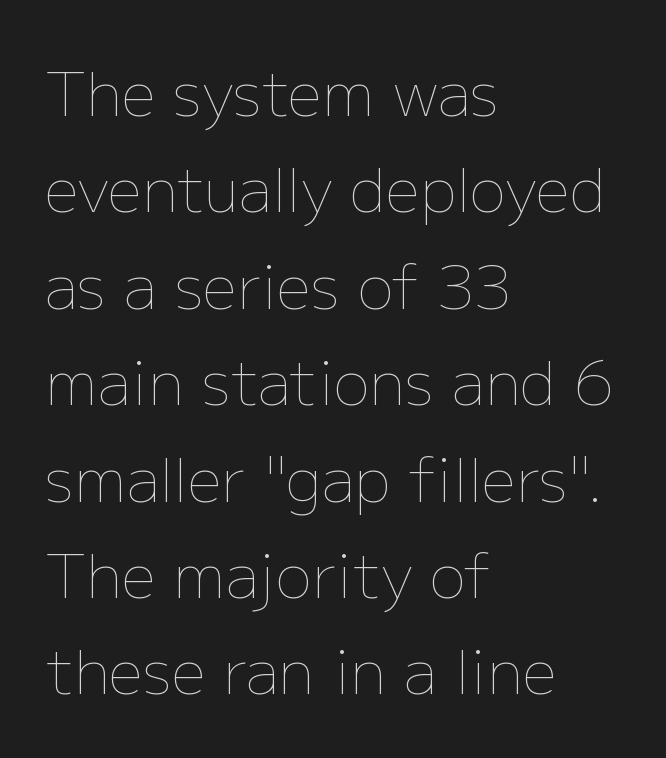
Q: Is the text bold? A: No.
Q: Is the text italic (slanted)? A: No, it is upright.
Q: Is the text underlined? A: No.
Q: How is the paragraph aligned? A: Left-aligned.
Q: Is the spacing between letters normal or unusually wide? A: Normal.
Q: Is the spacing between lines tight, normal or loose? A: Normal.
Q: Width (condensed, normal, or wide)? A: Normal.
Q: Stroke contrast? A: Low.
Q: x-height? A: Medium.
Q: Monospaced? A: No.
